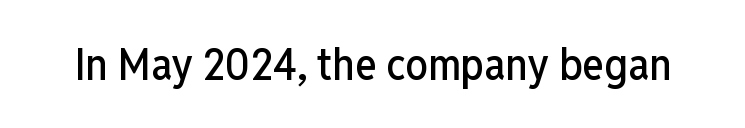
Q: Is the text italic (slanted)? A: No, it is upright.
Q: Is the typeface a serif or a sans-serif typeface? A: Sans-serif.
Q: Is the text underlined? A: No.
Q: Is the spacing between letters normal or unusually wide? A: Normal.
Q: Width (condensed, normal, or wide)? A: Condensed.
Q: Stroke contrast? A: Low.
Q: x-height? A: Medium.
Q: Monospaced? A: No.
